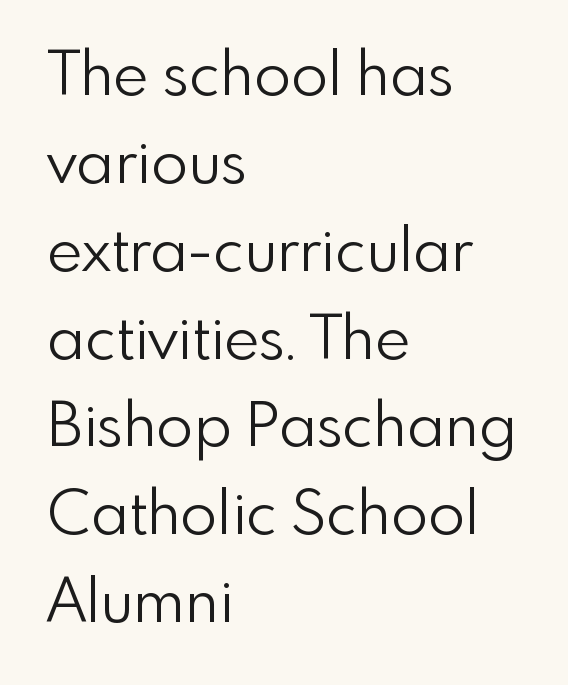
Regular leading. The space directly below the letters is spotless. Every stem runs plumb, perpendicular to the baseline. Short note: letters normally spaced. Note the varied advance widths — an 'i' is clearly narrower than an 'm'.
